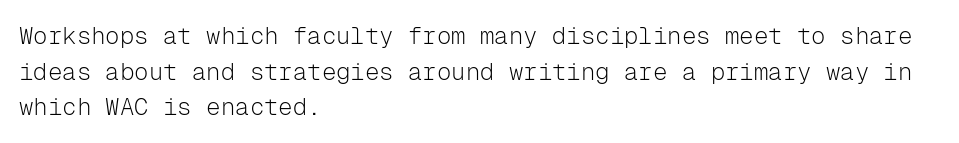
The image shows 24 px text type, upright; set left-aligned, normal line spacing (1.48x), normal letter spacing, not underlined.
